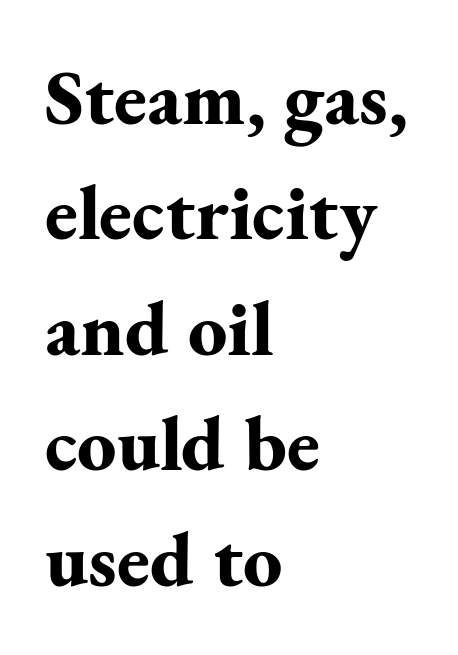
A bare baseline throughout the passage. Alignment: flush left. Letterform terminals end in serifs throughout the passage. Between one letter and the next there's only the usual sliver of space. The face used here is proportionally spaced, like ordinary book or web type.
